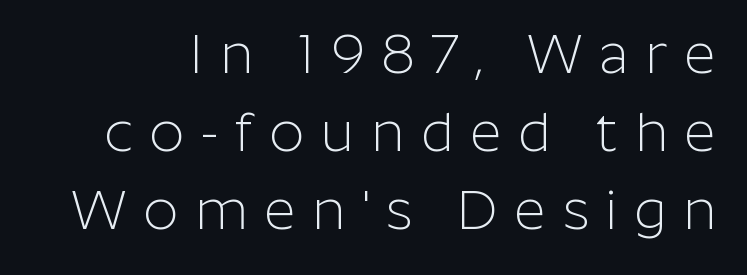
Q: Is the text bold? A: No.
Q: Is the text italic (slanted)? A: No, it is upright.
Q: Is the typeface a serif or a sans-serif typeface? A: Sans-serif.
Q: Is the text underlined? A: No.
Q: Is the spacing between letters normal or unusually wide? A: Unusually wide.
Q: Is the spacing between lines tight, normal or loose? A: Normal.
Q: Width (condensed, normal, or wide)? A: Normal.
Q: Stroke contrast? A: Low.
Q: x-height? A: Medium.
Q: Monospaced? A: No.
